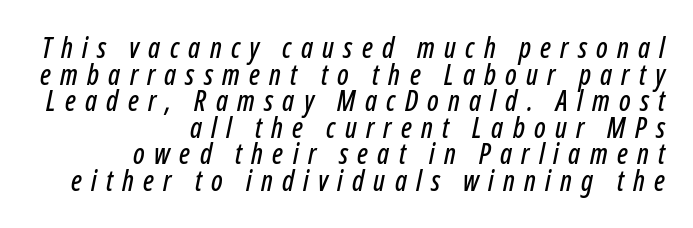
{"italic": "yes", "lean": "right", "slant_degrees": 12, "width": "condensed", "stroke_contrast": "low", "x_height": "medium", "monospaced": "no", "underline": "no", "align": "right", "line_spacing": "tight", "line_spacing_ratio": 0.95, "letter_spacing": "wide", "letter_spacing_em": 0.33, "glyph_px": 28}
